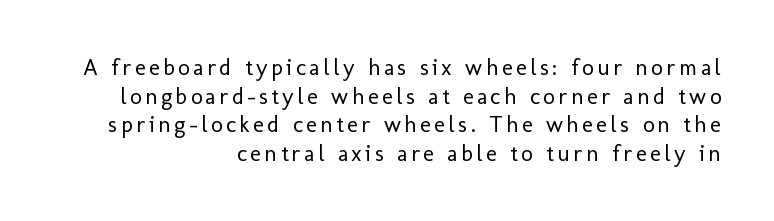
The image shows 23 px text type, upright; set right-aligned, normal line spacing (1.25x), not underlined.
